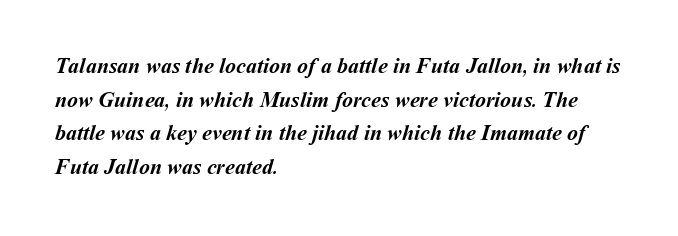
{"bold": "yes", "underline": "no", "align": "left", "line_spacing": "normal", "line_spacing_ratio": 1.53, "letter_spacing": "normal", "letter_spacing_em": 0.0, "glyph_px": 22}
